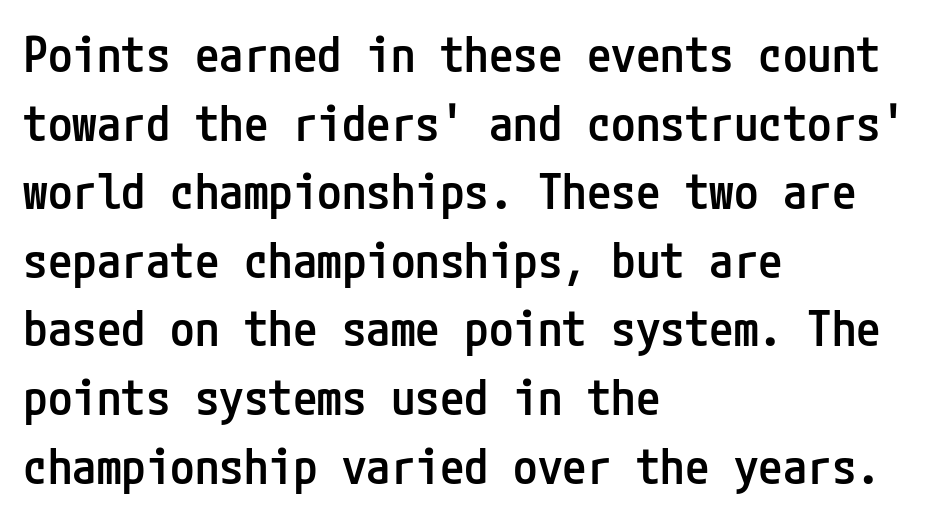
Q: Is the text bold? A: Semi-bold.
Q: Is the text italic (slanted)? A: No, it is upright.
Q: Is the typeface a serif or a sans-serif typeface? A: Sans-serif.
Q: Is the text underlined? A: No.
Q: How is the paragraph aligned? A: Left-aligned.
Q: Is the spacing between letters normal or unusually wide? A: Normal.
Q: Is the spacing between lines tight, normal or loose? A: Normal.
Q: Width (condensed, normal, or wide)? A: Condensed.
Q: Stroke contrast? A: Low.
Q: x-height? A: Medium.
